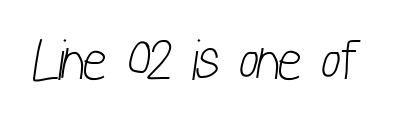
{"serif": "no", "bold": "no", "weight": "light", "width": "condensed", "stroke_contrast": "low", "x_height": "medium", "monospaced": "no", "underline": "no", "letter_spacing": "normal", "letter_spacing_em": 0.0, "glyph_px": 56}
